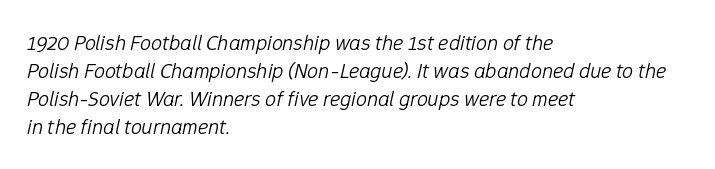
{"italic": "yes", "lean": "right", "slant_degrees": 12, "bold": "no", "underline": "no", "align": "left", "line_spacing": "normal", "line_spacing_ratio": 1.28, "letter_spacing": "normal", "letter_spacing_em": 0.0, "glyph_px": 22}
